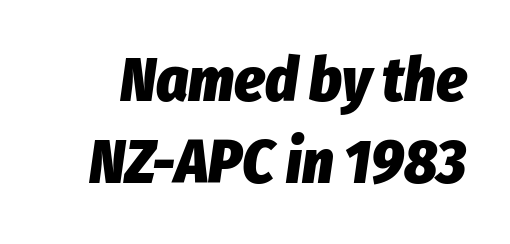
The image shows 62 px heavy, condensed type, italic (leaning right); set normal line spacing (1.33x), normal letter spacing, not underlined; low stroke contrast and a medium x-height.
